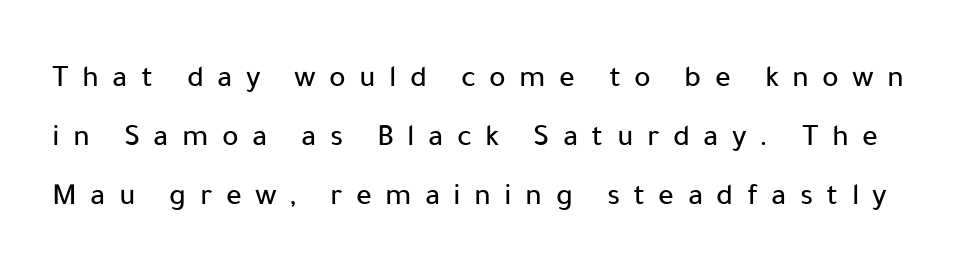
The glyphs are unaccompanied by any horizontal stroke below them. Type style note: lacks serifs. The passage shown has open, widely tracked lettering throughout. Is there much room between lines? Yes — plenty of vertical air separates them. The axis of the letterforms is exactly vertical. A typesetter would call this proportional, since set widths differ per character.
